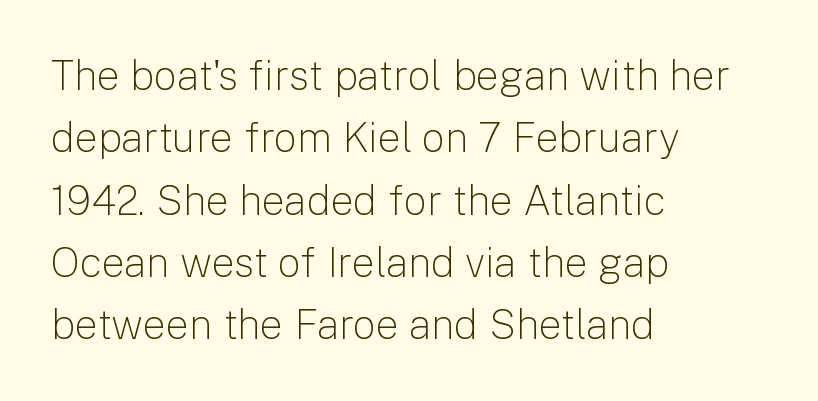
{"serif": "no", "italic": "no", "bold": "no", "weight": "light", "width": "normal", "stroke_contrast": "low", "x_height": "medium", "monospaced": "no", "underline": "no", "align": "left", "line_spacing": "normal", "line_spacing_ratio": 1.52, "letter_spacing": "normal", "letter_spacing_em": 0.0, "glyph_px": 41}
